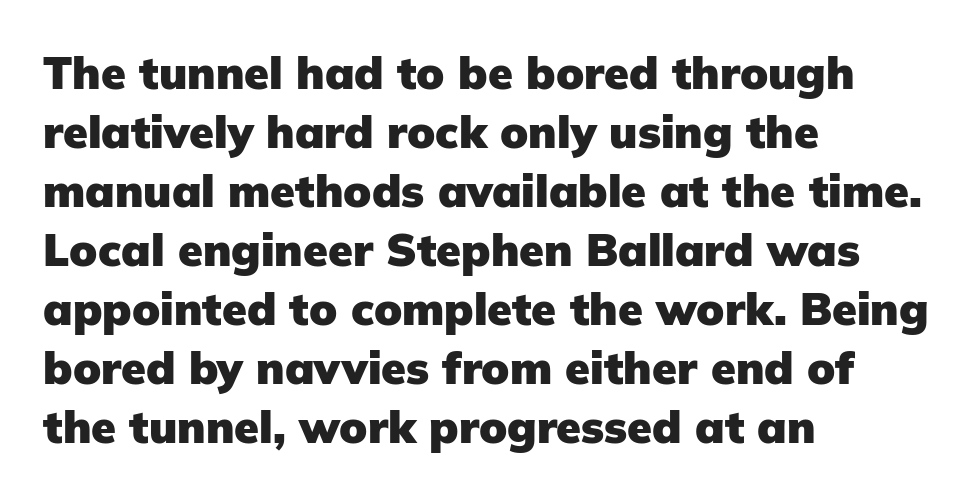
The image shows 45 px heavy sans-serif type, upright; set left-aligned, normal line spacing (1.31x), normal letter spacing, not underlined; low stroke contrast and a medium x-height.
